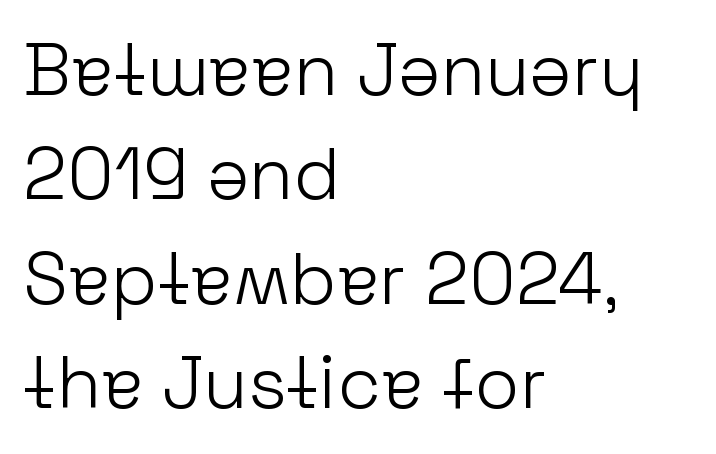
Q: Is the text bold? A: No.
Q: Is the text italic (slanted)? A: No, it is upright.
Q: Is the typeface a serif or a sans-serif typeface? A: Sans-serif.
Q: Is the text underlined? A: No.
Q: How is the paragraph aligned? A: Left-aligned.
Q: Is the spacing between letters normal or unusually wide? A: Normal.
Q: Is the spacing between lines tight, normal or loose? A: Normal.
Q: Width (condensed, normal, or wide)? A: Normal.
Q: Stroke contrast? A: Low.
Q: x-height? A: Medium.
Q: Monospaced? A: No.
